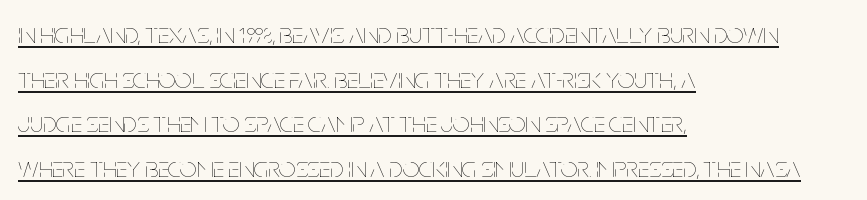
{"italic": "no", "bold": "no", "weight": "thin", "width": "condensed", "stroke_contrast": "low", "x_height": "large", "monospaced": "no", "underline": "yes", "align": "left", "line_spacing": "normal", "line_spacing_ratio": 1.54, "letter_spacing": "normal", "letter_spacing_em": 0.0, "glyph_px": 29}
